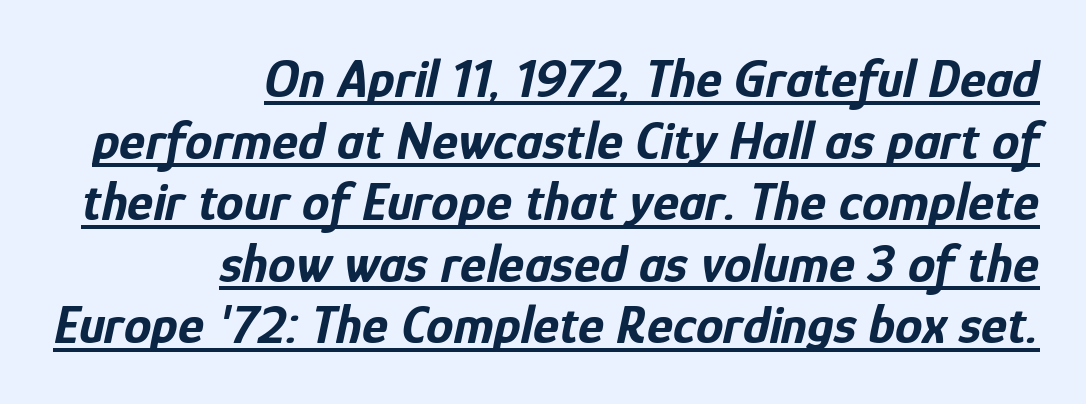
The image shows 55 px bold, condensed type, italic (leaning right); set right-aligned, tight line spacing (1.12x), normal letter spacing, underlined; low stroke contrast and a medium x-height.
